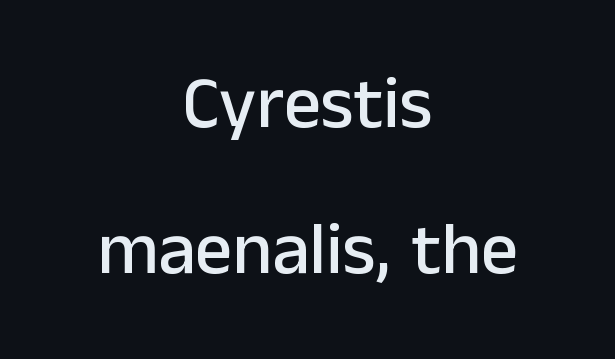
Q: Is the text italic (slanted)? A: No, it is upright.
Q: Is the typeface a serif or a sans-serif typeface? A: Sans-serif.
Q: Is the text underlined? A: No.
Q: How is the paragraph aligned? A: Centered.
Q: Is the spacing between letters normal or unusually wide? A: Normal.
Q: Is the spacing between lines tight, normal or loose? A: Loose.
Q: Width (condensed, normal, or wide)? A: Normal.
Q: Stroke contrast? A: Low.
Q: x-height? A: Medium.
Q: Monospaced? A: No.
